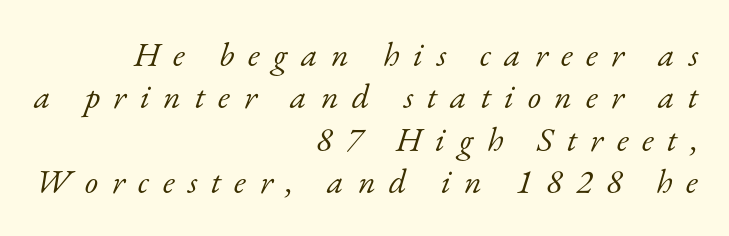
{"serif": "yes", "italic": "yes", "lean": "right", "slant_degrees": 17, "bold": "no", "weight": "light", "width": "normal", "stroke_contrast": "low", "x_height": "small", "monospaced": "no", "underline": "no", "align": "right", "line_spacing": "normal", "line_spacing_ratio": 1.25, "letter_spacing": "wide", "letter_spacing_em": 0.4, "glyph_px": 34}
